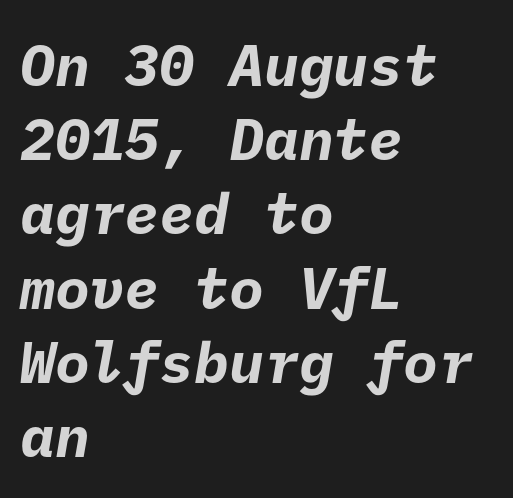
The face used here is a sans, in the tradition of grotesques and geometrics. This rendering leaves character spacing at its baseline value. No word sits above an underline. In terms of leading, this rendering sits right in the middle. The glyphs have the mass of a bold cut. The passage is arranged the way most books set body copy — flush left.
